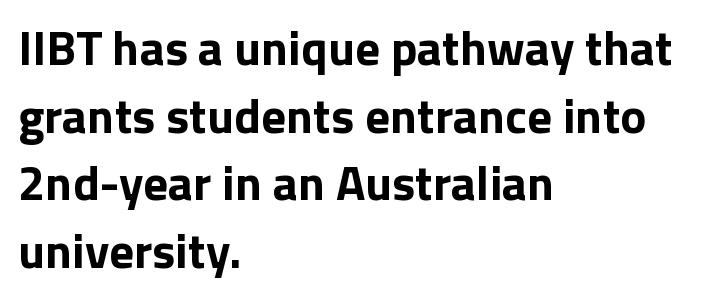
Q: Is the text bold? A: Yes.
Q: Is the text italic (slanted)? A: No, it is upright.
Q: Is the typeface a serif or a sans-serif typeface? A: Sans-serif.
Q: Is the text underlined? A: No.
Q: How is the paragraph aligned? A: Left-aligned.
Q: Is the spacing between letters normal or unusually wide? A: Normal.
Q: Is the spacing between lines tight, normal or loose? A: Normal.
Q: Width (condensed, normal, or wide)? A: Normal.
Q: Stroke contrast? A: Low.
Q: x-height? A: Medium.
Q: Monospaced? A: No.
